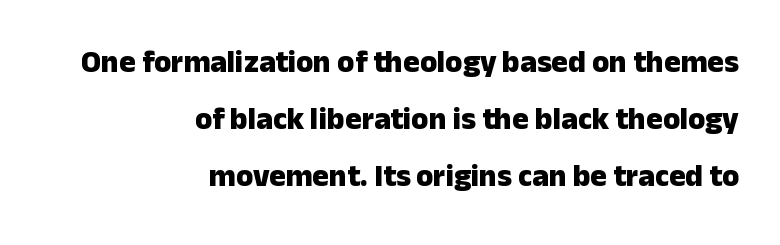
{"serif": "no", "italic": "no", "bold": "yes", "weight": "heavy", "width": "normal", "stroke_contrast": "low", "x_height": "medium", "monospaced": "no", "underline": "no", "align": "right", "line_spacing_ratio": 1.84, "letter_spacing": "normal", "letter_spacing_em": 0.0, "glyph_px": 31}
